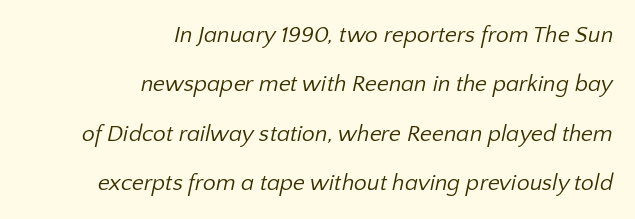
{"bold": "no", "underline": "no", "align": "right", "line_spacing": "loose", "line_spacing_ratio": 2.15, "letter_spacing": "normal", "letter_spacing_em": 0.0, "glyph_px": 23}
